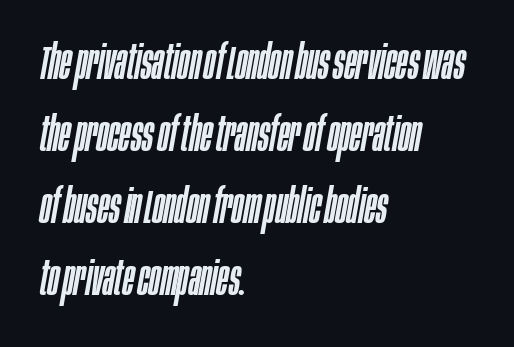
The image shows 48 px condensed type, italic (leaning right); set left-aligned, normal line spacing (1.5x), normal letter spacing, not underlined; low stroke contrast and a large x-height.
